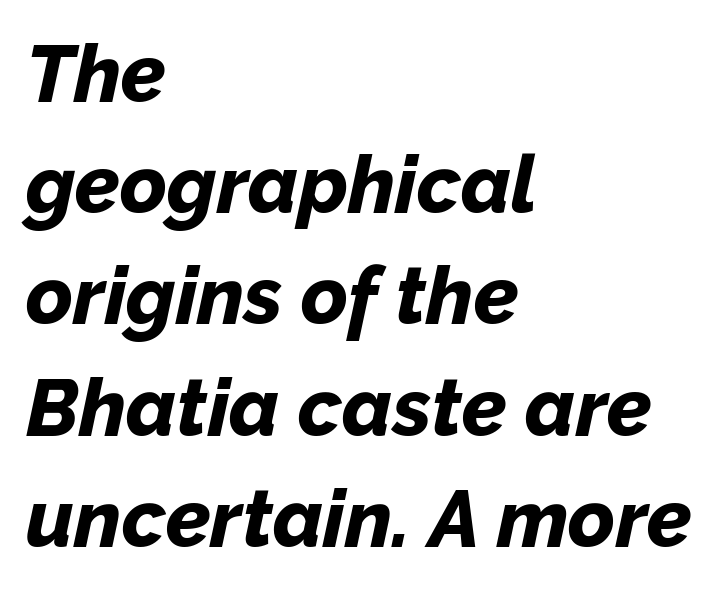
{"italic": "yes", "lean": "right", "slant_degrees": 12, "bold": "yes", "weight": "bold", "width": "normal", "stroke_contrast": "low", "x_height": "medium", "monospaced": "no", "underline": "no", "align": "left", "line_spacing": "normal", "line_spacing_ratio": 1.39, "letter_spacing": "normal", "letter_spacing_em": 0.0, "glyph_px": 80}
